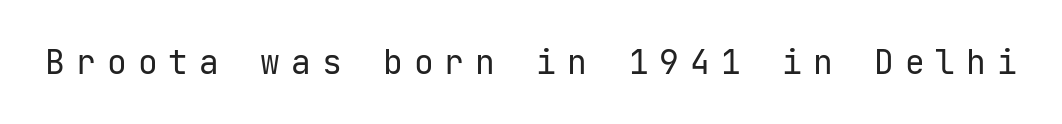
Between one letter and the next there's a generous, obvious gap. The type sits square on the baseline with zero lean. These lines are composed in type without serifs. Clear beneath every line of the passage. The letters look calm and open, with moderate or lighter stems.
